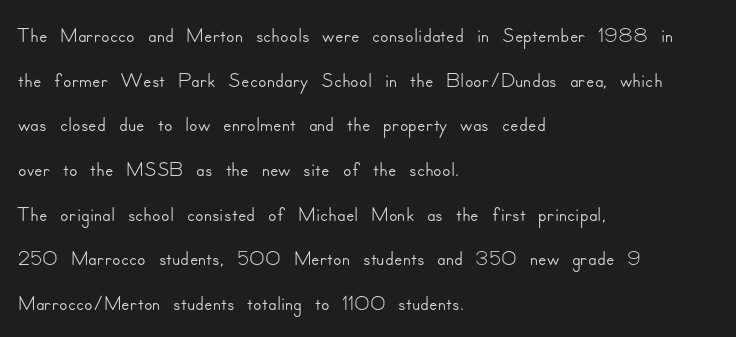
The image shows 31 px sans-serif type, upright; set left-aligned, normal line spacing (1.44x), normal letter spacing, not underlined; low stroke contrast and a small x-height.
